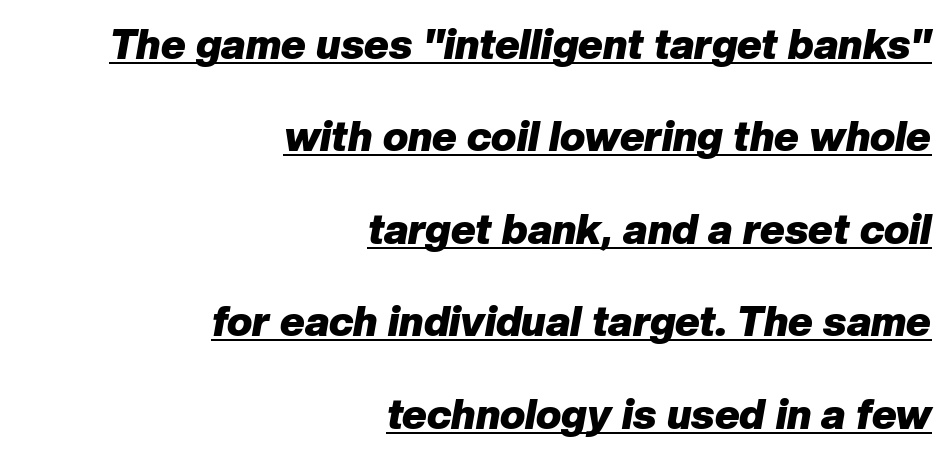
The image shows 42 px heavy type, italic (leaning right); set right-aligned, loose line spacing (2.2x), normal letter spacing, underlined; low stroke contrast and a medium x-height.
